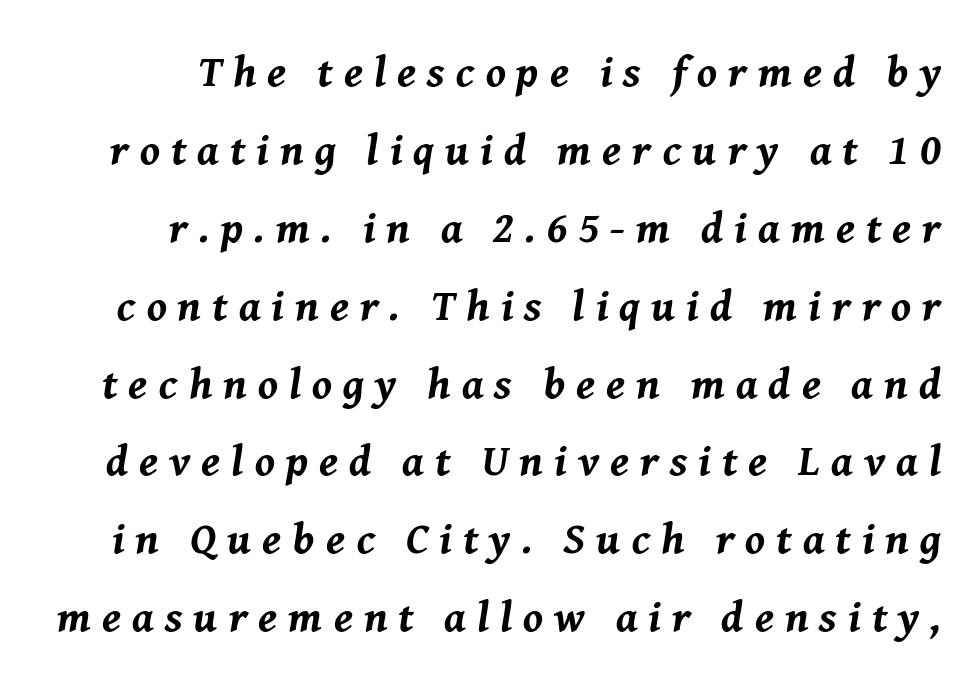
Q: Is the text bold? A: Yes.
Q: Is the text italic (slanted)? A: Yes, it leans right by about 8 degrees.
Q: Is the text underlined? A: No.
Q: Is the spacing between letters normal or unusually wide? A: Unusually wide.
Q: Width (condensed, normal, or wide)? A: Normal.
Q: Stroke contrast? A: Medium.
Q: x-height? A: Medium.
Q: Monospaced? A: No.
